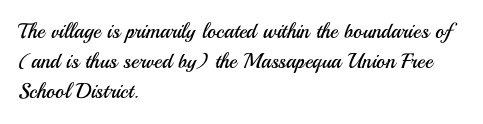
Q: Is the text bold? A: No.
Q: Is the text italic (slanted)? A: Yes.
Q: Is the text underlined? A: No.
Q: How is the paragraph aligned? A: Left-aligned.
Q: Is the spacing between letters normal or unusually wide? A: Normal.
Q: Is the spacing between lines tight, normal or loose? A: Normal.
